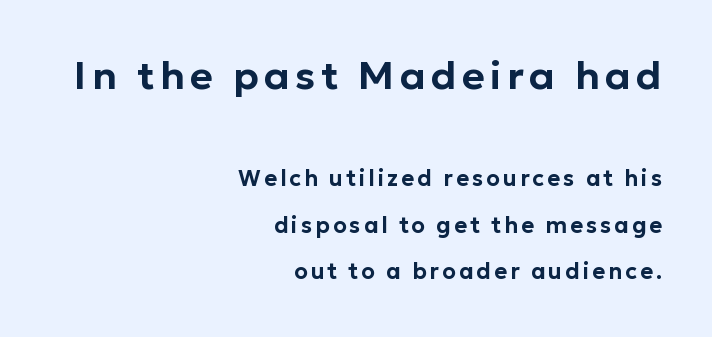
{"serif": "no", "italic": "no", "width": "normal", "stroke_contrast": "low", "x_height": "medium", "monospaced": "no", "underline": "no", "align": "right", "line_spacing": "loose", "line_spacing_ratio": 2.12, "larger_block": "first", "size_ratio": 1.77, "glyph_px": 39}
